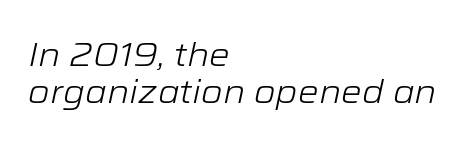
{"italic": "yes", "lean": "right", "slant_degrees": 12, "bold": "no", "weight": "light", "width": "wide", "stroke_contrast": "low", "x_height": "medium", "monospaced": "no", "underline": "no", "align": "left", "line_spacing": "tight", "line_spacing_ratio": 1.12, "letter_spacing": "normal", "letter_spacing_em": 0.0, "glyph_px": 33}
